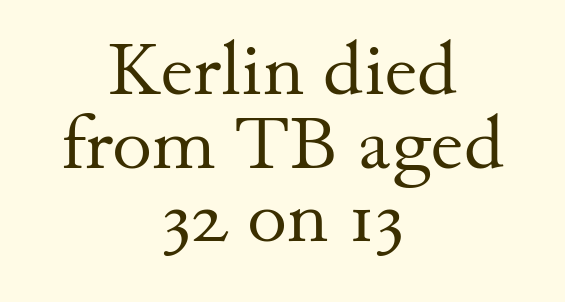
The image shows 76 px regular-weight serif type, upright; set centered, tight line spacing (0.97x), normal letter spacing, not underlined; medium stroke contrast and a small x-height.
